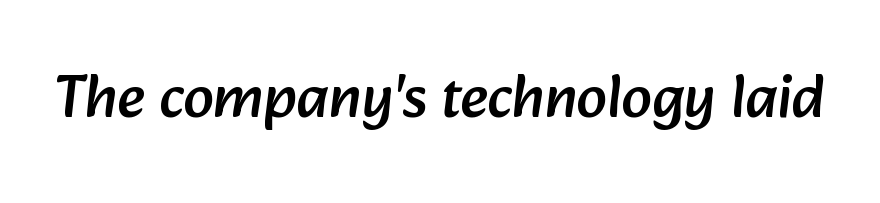
Q: Is the typeface a serif or a sans-serif typeface? A: Sans-serif.
Q: Is the text underlined? A: No.
Q: Is the spacing between letters normal or unusually wide? A: Normal.
Q: Width (condensed, normal, or wide)? A: Normal.
Q: Stroke contrast? A: Low.
Q: x-height? A: Medium.
Q: Monospaced? A: No.
